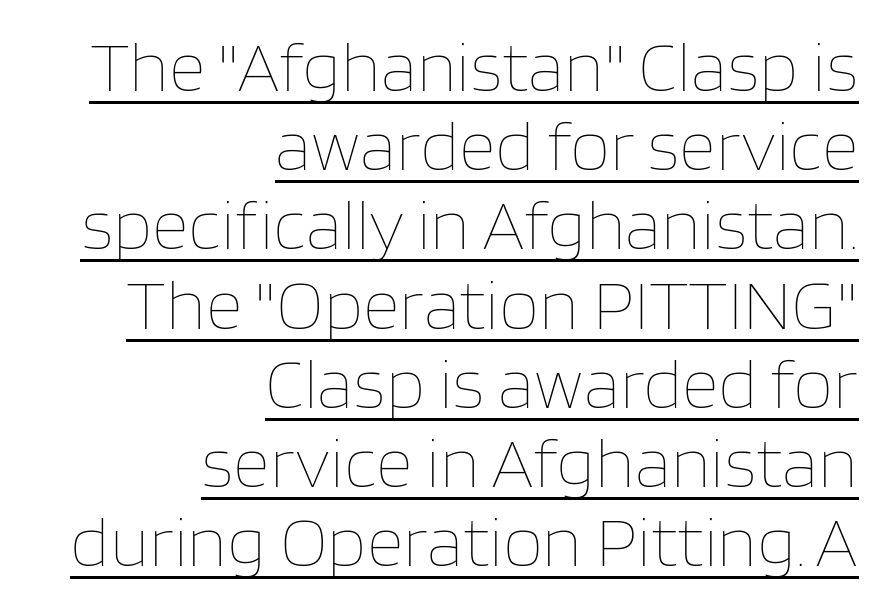
{"italic": "no", "bold": "no", "weight": "thin", "width": "normal", "stroke_contrast": "low", "x_height": "large", "monospaced": "no", "underline": "yes", "align": "right", "line_spacing": "tight", "line_spacing_ratio": 1.1, "letter_spacing": "normal", "letter_spacing_em": 0.0, "glyph_px": 72}
